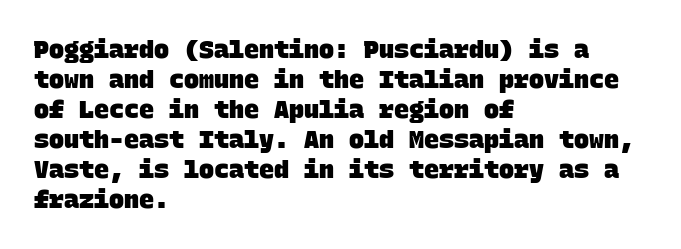
{"bold": "yes", "underline": "no", "align": "left", "line_spacing_ratio": 1.2, "letter_spacing": "normal", "letter_spacing_em": 0.0, "glyph_px": 25}
